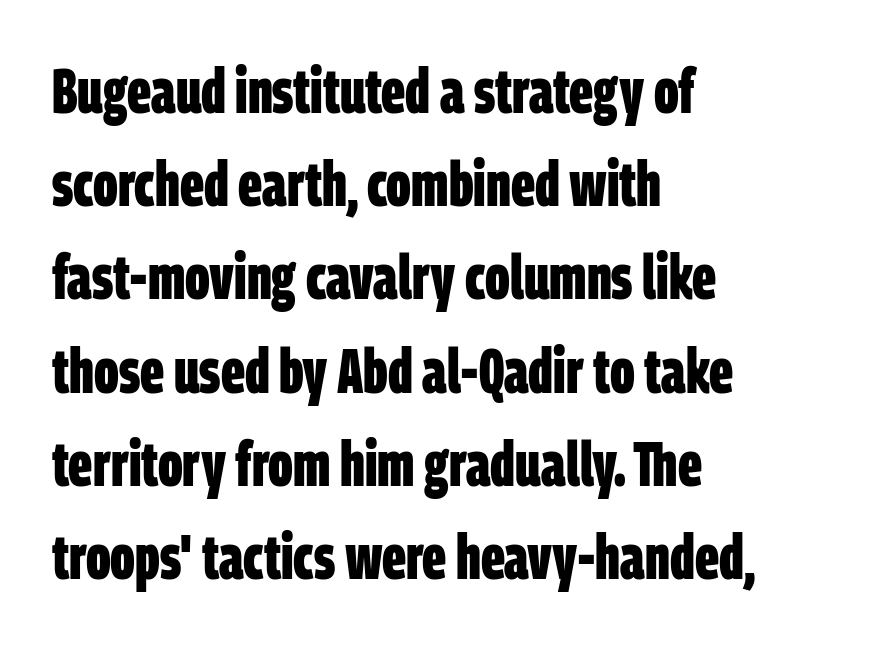
Caption: bold face, heavy strokes. This sample has the flowing, uneven cadence of proportional lettering. This sample uses a sans-serif face. The lines in this sample share a left origin and differ only in where they stop.
